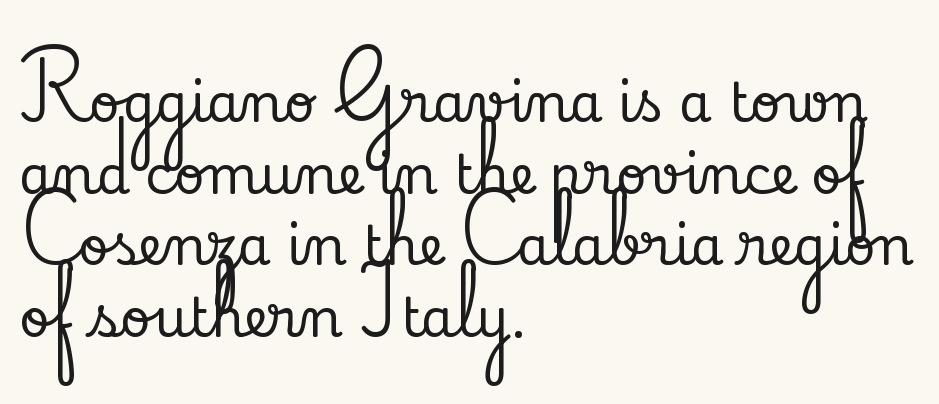
{"serif": "yes", "italic": "no", "width": "normal", "stroke_contrast": "low", "x_height": "small", "monospaced": "no", "underline": "no", "align": "left", "line_spacing": "normal", "line_spacing_ratio": 1.35, "letter_spacing": "normal", "letter_spacing_em": 0.0, "glyph_px": 53}
